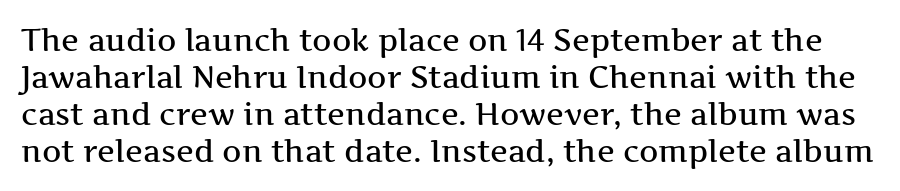
Yep, those are serifs on the letters. Anything drawn beneath the words? Only blank space. Each letter keeps its own natural width here, so spacing adapts to shape. This sample uses plain, unmodified letter spacing. Does the lettering tilt? It doesn't — this is upright.
